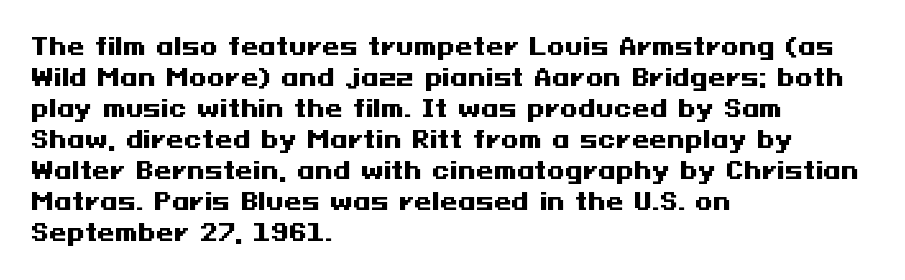
Caption: bold face, heavy strokes. Compared with typical body copy, the letter spacing here is the same. Line starts are locked; line ends wander. The axis of the letterforms is exactly vertical.
